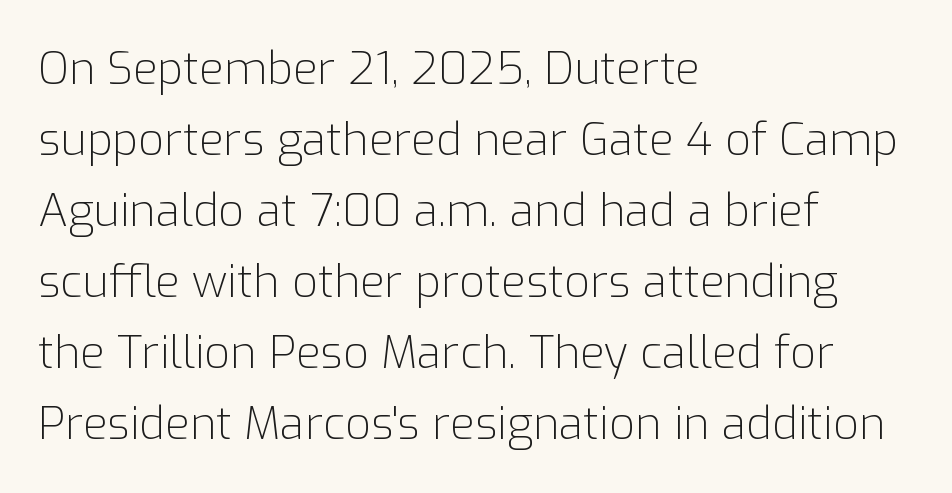
Serif or sans? Sans — the stroke terminals are bare. Honestly, the letter spacing is just normal — you wouldn't notice it. Character widths vary here, with narrow letters taking less room than wide ones. Nobody drew a line under any word here. The passage shown is not bold in any degree.
